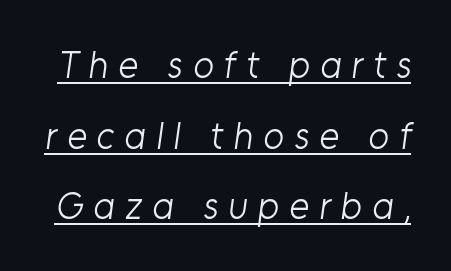
The image shows 38 px light sans-serif type; set line spacing 1.86x, unusually wide letter spacing (+0.26 em), underlined; low stroke contrast and a medium x-height.
